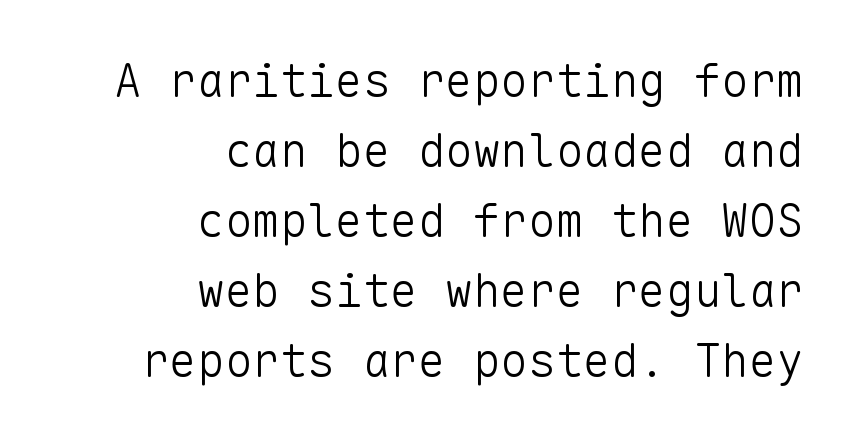
{"serif": "no", "italic": "no", "bold": "no", "weight": "light", "width": "normal", "stroke_contrast": "low", "x_height": "medium", "monospaced": "yes", "underline": "no", "align": "right", "line_spacing": "normal", "line_spacing_ratio": 1.52, "letter_spacing": "normal", "letter_spacing_em": 0.0, "glyph_px": 46}
